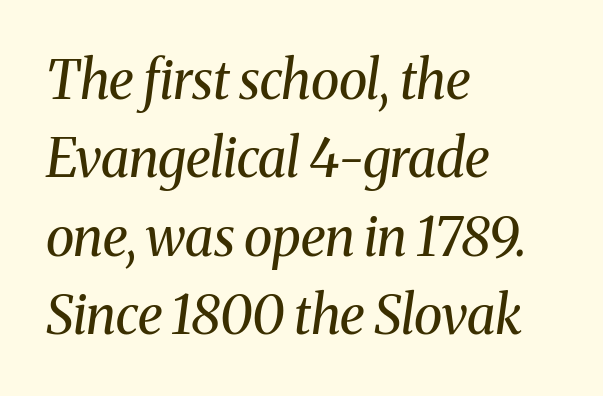
The typeface chosen for these lines features serifs. Caption: standard tracking, unaltered. The whole block is typeset with a tilt. Quick note: underline off. Varying glyph widths throughout — classic text-font behaviour.
